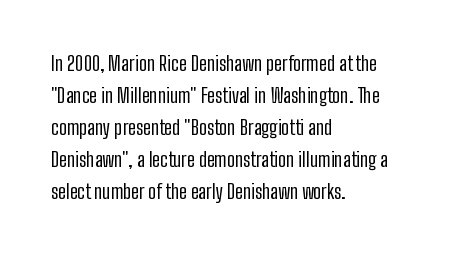
Q: Is the text bold? A: No.
Q: Is the text italic (slanted)? A: No, it is upright.
Q: Is the text underlined? A: No.
Q: How is the paragraph aligned? A: Left-aligned.
Q: Is the spacing between letters normal or unusually wide? A: Normal.
Q: Is the spacing between lines tight, normal or loose? A: Normal.
